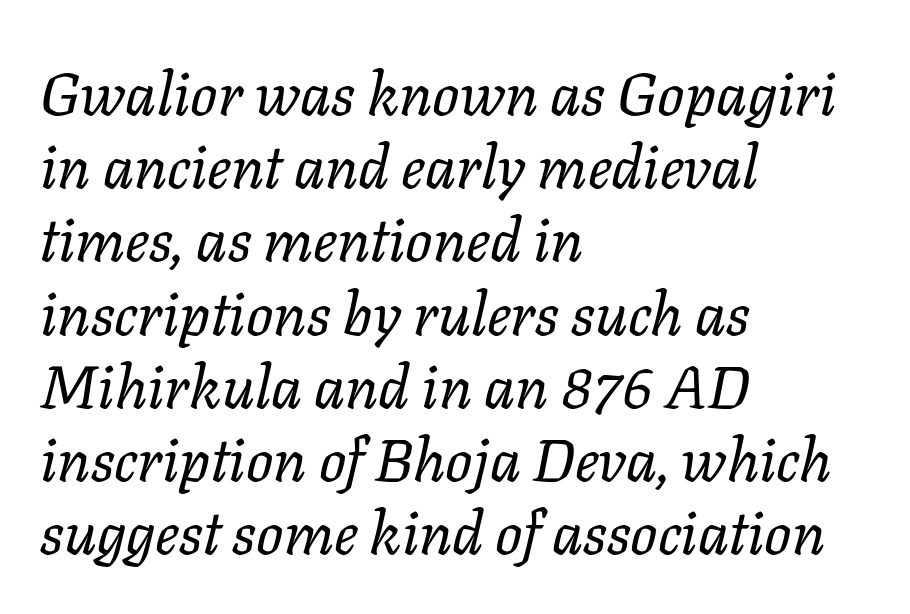
The image shows 60 px regular-weight type, italic (leaning right); set left-aligned, line spacing 1.22x, normal letter spacing, not underlined; low stroke contrast and a medium x-height.
